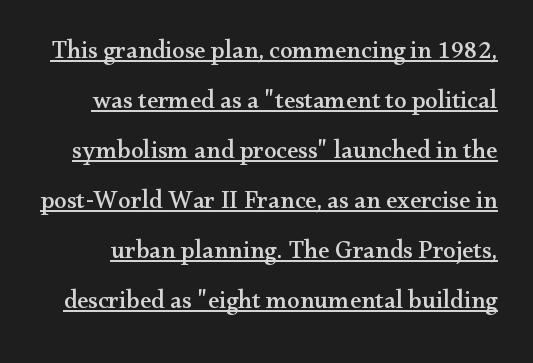
The passage shown stacks its lines with a broad gap. Quick note: underline on. When letters stand straight like this, we call the style roman or upright. Each word holds together tightly as a unit, with standard inter-letter gaps.
